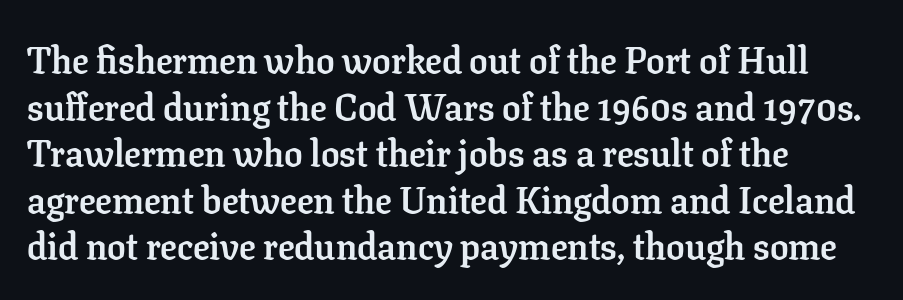
The image shows 37 px semibold serif type, upright; set left-aligned, normal line spacing (1.26x), normal letter spacing, not underlined; low stroke contrast and a medium x-height.
